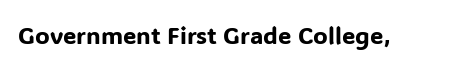
Q: Is the text italic (slanted)? A: No, it is upright.
Q: Is the text underlined? A: No.
Q: Is the spacing between letters normal or unusually wide? A: Normal.
